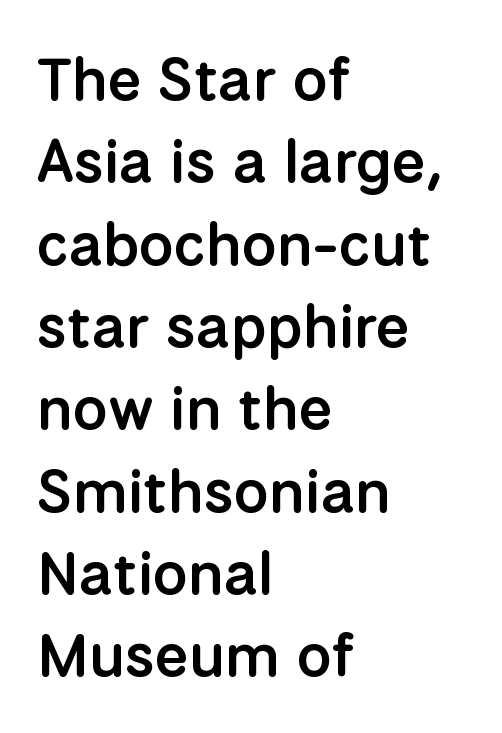
Examine the stroke ends and you'll find no serifs. The lines sit at an ordinary, default distance from one another. The face used here is proportionally spaced, like ordinary book or web type. This rendering leaves character spacing at its baseline value.
